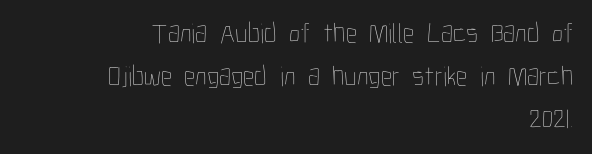
The image shows 28 px thin, condensed type, upright; set right-aligned, normal line spacing (1.54x), normal letter spacing, not underlined; low stroke contrast and a medium x-height.
